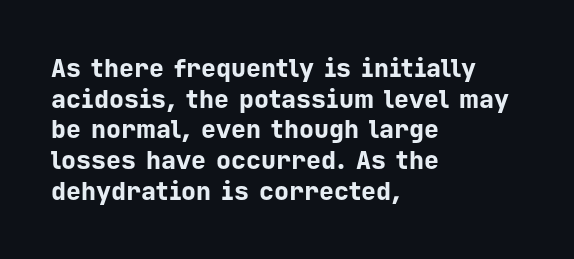
{"italic": "no", "bold": "yes", "underline": "no", "align": "left", "line_spacing_ratio": 1.23, "letter_spacing": "normal", "letter_spacing_em": 0.0, "glyph_px": 25}
